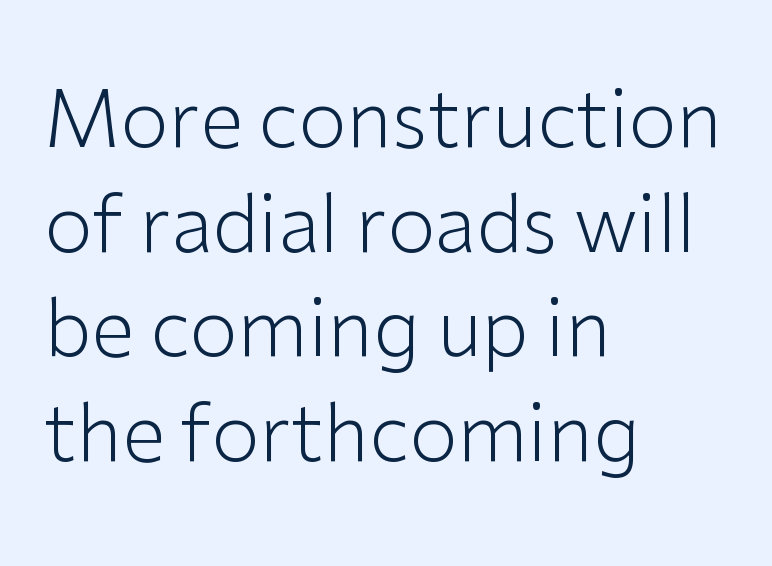
Type style note: lacks serifs. No heavy texture on the line: the type isn't bold. Characters follow at the spacing the type designer built in. Interline gaps are of average width in this sample.
